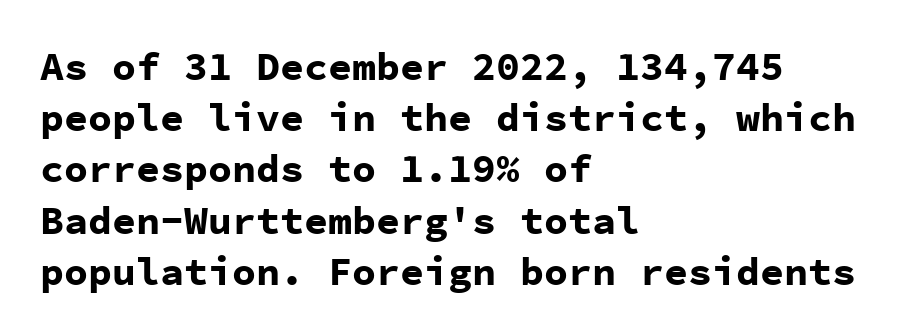
The image shows 40 px bold sans-serif type, upright, monospaced; set left-aligned, normal line spacing (1.28x), normal letter spacing, not underlined; low stroke contrast and a medium x-height.
